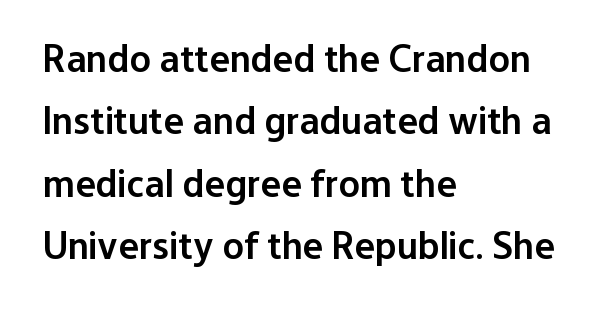
Q: Is the text bold? A: Semi-bold.
Q: Is the text italic (slanted)? A: No, it is upright.
Q: Is the typeface a serif or a sans-serif typeface? A: Sans-serif.
Q: Is the text underlined? A: No.
Q: How is the paragraph aligned? A: Left-aligned.
Q: Is the spacing between letters normal or unusually wide? A: Normal.
Q: Is the spacing between lines tight, normal or loose? A: Normal.
Q: Width (condensed, normal, or wide)? A: Normal.
Q: Stroke contrast? A: Low.
Q: x-height? A: Medium.
Q: Monospaced? A: No.
